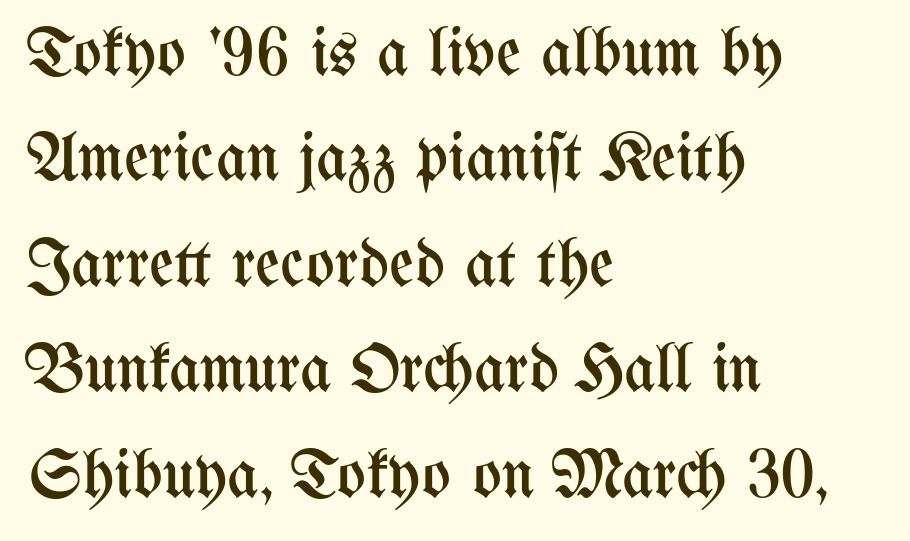
{"italic": "no", "bold": "no", "weight": "regular", "width": "condensed", "stroke_contrast": "medium", "x_height": "medium", "monospaced": "no", "underline": "no", "align": "left", "line_spacing": "normal", "line_spacing_ratio": 1.55, "letter_spacing": "normal", "letter_spacing_em": 0.0, "glyph_px": 68}
